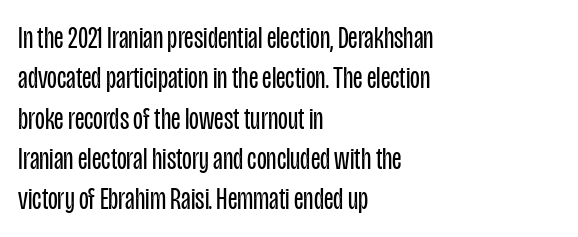
Q: Is the text bold? A: No.
Q: Is the text italic (slanted)? A: No, it is upright.
Q: Is the typeface a serif or a sans-serif typeface? A: Sans-serif.
Q: Is the text underlined? A: No.
Q: How is the paragraph aligned? A: Left-aligned.
Q: Is the spacing between letters normal or unusually wide? A: Normal.
Q: Is the spacing between lines tight, normal or loose? A: Normal.
Q: Width (condensed, normal, or wide)? A: Condensed.
Q: Stroke contrast? A: Low.
Q: x-height? A: Large.
Q: Monospaced? A: No.
